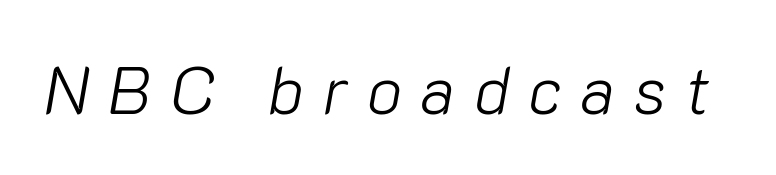
{"italic": "yes", "lean": "right", "slant_degrees": 10, "bold": "no", "weight": "light", "width": "normal", "stroke_contrast": "low", "x_height": "medium", "monospaced": "no", "underline": "no", "letter_spacing": "wide", "letter_spacing_em": 0.28, "glyph_px": 66}
